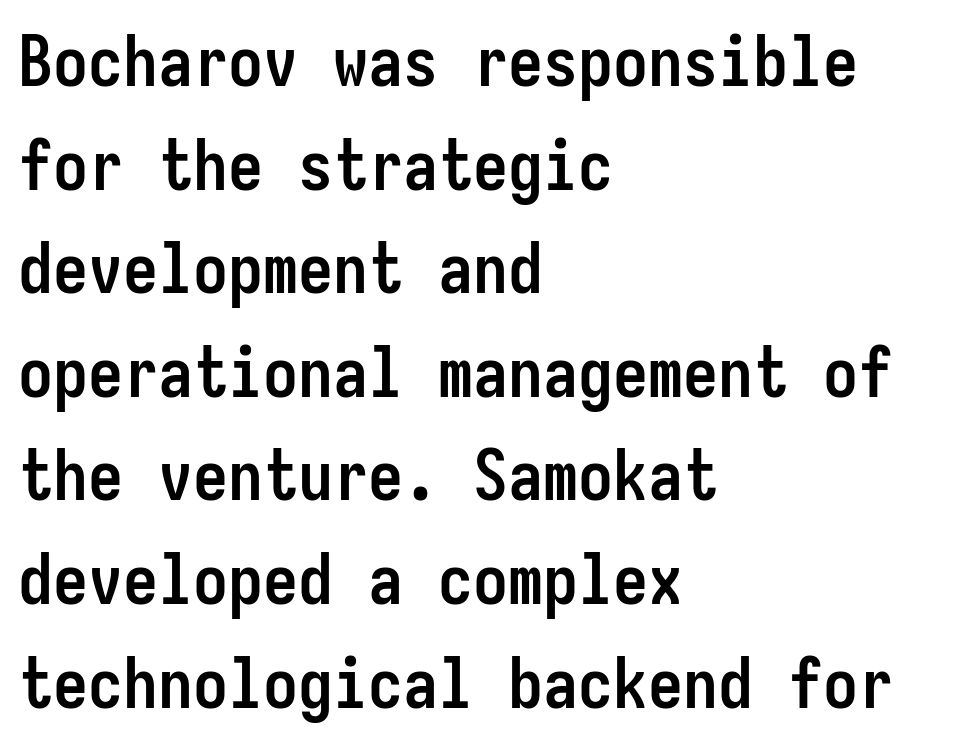
{"serif": "no", "italic": "no", "bold": "yes", "weight": "semibold", "width": "condensed", "stroke_contrast": "low", "x_height": "medium", "monospaced": "yes", "underline": "no", "align": "left", "line_spacing": "normal", "line_spacing_ratio": 1.48, "letter_spacing": "normal", "letter_spacing_em": 0.0, "glyph_px": 70}
